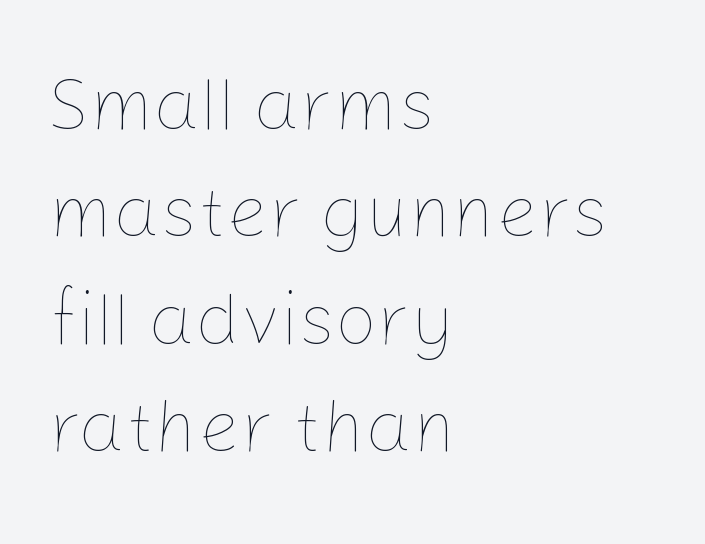
The image shows 74 px thin type, upright; set left-aligned, normal line spacing (1.45x), normal letter spacing, not underlined; low stroke contrast and a medium x-height.
